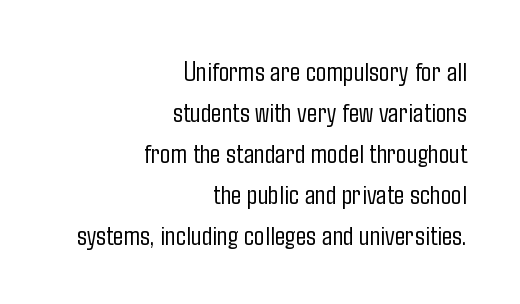
Q: Is the text bold? A: No.
Q: Is the text italic (slanted)? A: No, it is upright.
Q: Is the typeface a serif or a sans-serif typeface? A: Sans-serif.
Q: Is the text underlined? A: No.
Q: How is the paragraph aligned? A: Right-aligned.
Q: Is the spacing between letters normal or unusually wide? A: Normal.
Q: Is the spacing between lines tight, normal or loose? A: Normal.
Q: Width (condensed, normal, or wide)? A: Condensed.
Q: Stroke contrast? A: Low.
Q: x-height? A: Medium.
Q: Monospaced? A: No.
